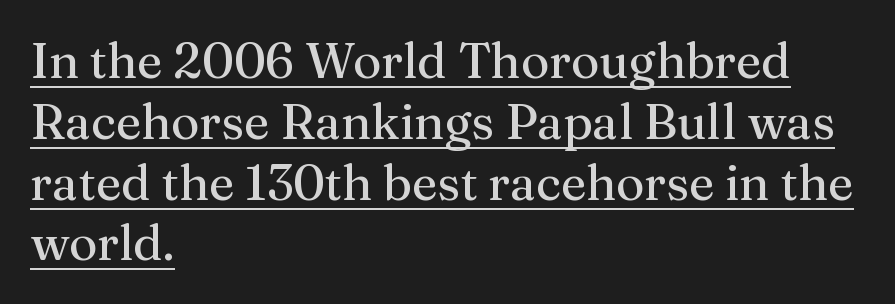
The image shows 49 px regular-weight serif type, upright; set left-aligned, line spacing 1.24x, normal letter spacing, underlined; medium stroke contrast and a medium x-height.
